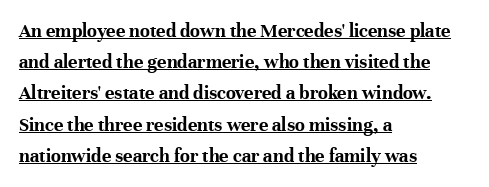
{"italic": "no", "bold": "yes", "underline": "yes", "align": "left", "line_spacing": "normal", "line_spacing_ratio": 1.56, "letter_spacing": "normal", "letter_spacing_em": 0.0, "glyph_px": 20}
